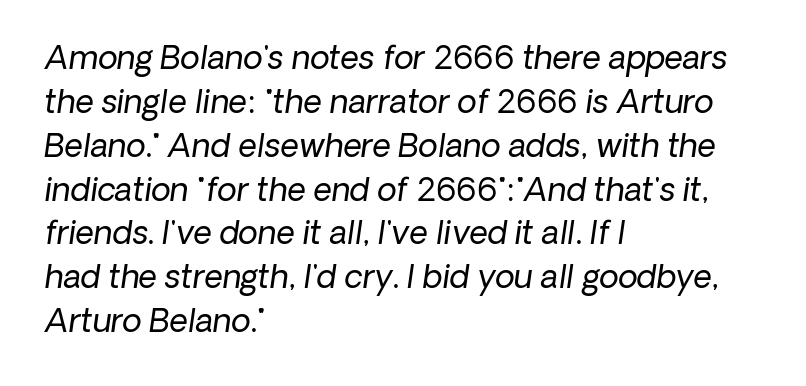
{"italic": "yes", "lean": "right", "slant_degrees": 8, "bold": "no", "weight": "regular", "width": "normal", "stroke_contrast": "low", "x_height": "medium", "monospaced": "no", "underline": "no", "align": "left", "line_spacing": "normal", "line_spacing_ratio": 1.37, "letter_spacing": "normal", "letter_spacing_em": 0.0, "glyph_px": 32}
